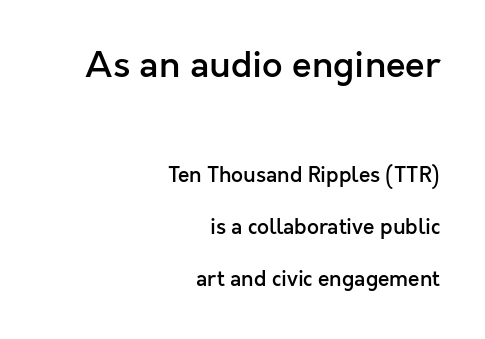
The image shows 36 px semibold sans-serif type, upright; set right-aligned, loose line spacing (2.48x), normal letter spacing, not underlined; the first (top) block is 1.71x larger; a medium x-height.
